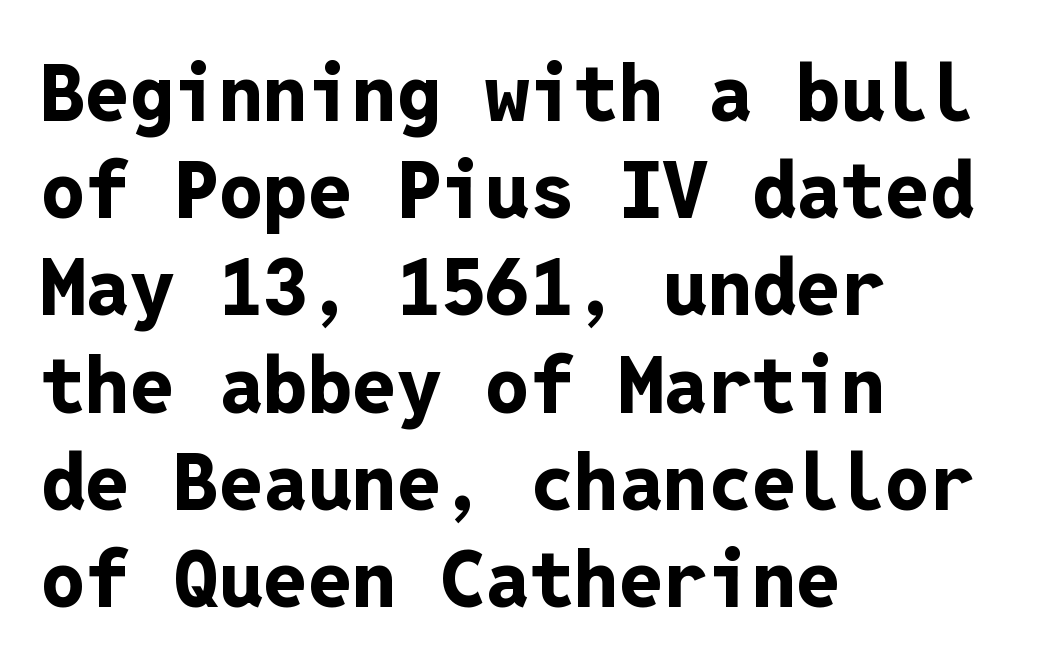
{"serif": "no", "italic": "no", "bold": "yes", "weight": "bold", "width": "normal", "stroke_contrast": "low", "x_height": "medium", "monospaced": "yes", "underline": "no", "align": "left", "line_spacing_ratio": 1.23, "letter_spacing": "normal", "letter_spacing_em": 0.0, "glyph_px": 79}
